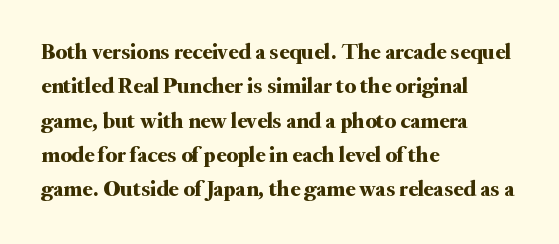
Q: Is the text italic (slanted)? A: No, it is upright.
Q: Is the text underlined? A: No.
Q: How is the paragraph aligned? A: Left-aligned.
Q: Is the spacing between letters normal or unusually wide? A: Normal.
Q: Is the spacing between lines tight, normal or loose? A: Normal.
